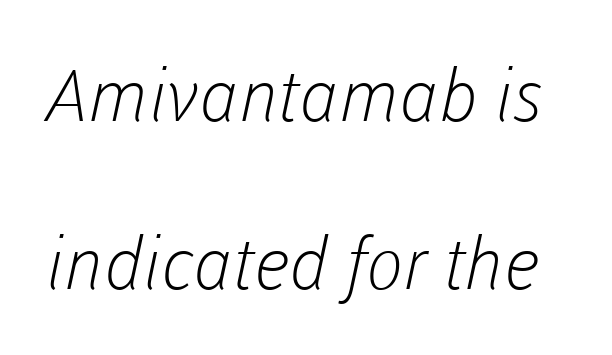
The font family rendered here belongs to the sans-serif group. Regarding leading, the lines here are spaced well apart. Only glyphs here, with clear space below each row. The passage shown is typed in a proportional face where columns would drift.
